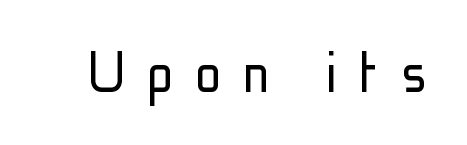
Q: Is the text bold? A: No.
Q: Is the text italic (slanted)? A: No, it is upright.
Q: Is the typeface a serif or a sans-serif typeface? A: Sans-serif.
Q: Is the text underlined? A: No.
Q: Is the spacing between letters normal or unusually wide? A: Unusually wide.
Q: Width (condensed, normal, or wide)? A: Condensed.
Q: Stroke contrast? A: Low.
Q: x-height? A: Medium.
Q: Monospaced? A: No.
